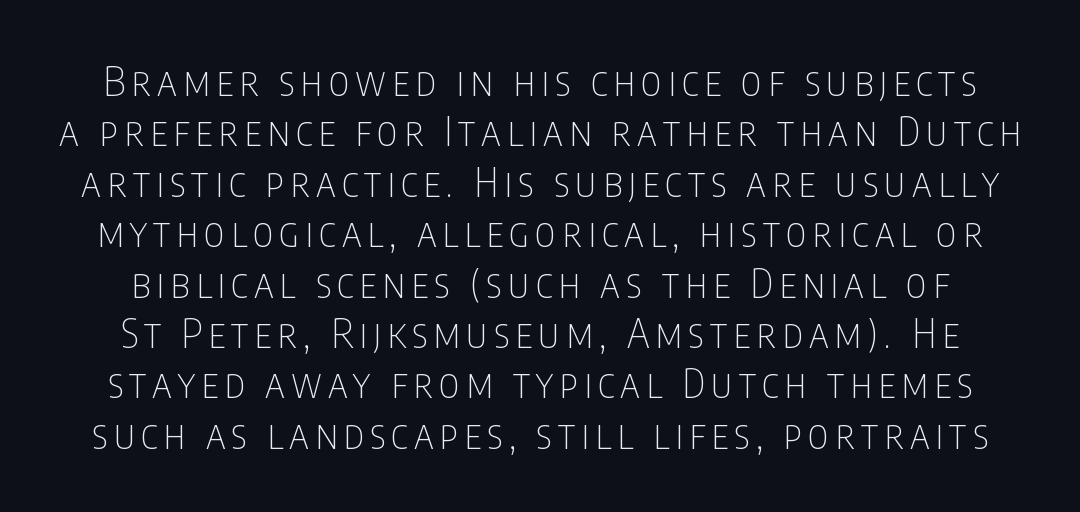
Q: Is the text bold? A: No.
Q: Is the text italic (slanted)? A: No, it is upright.
Q: Is the typeface a serif or a sans-serif typeface? A: Sans-serif.
Q: Is the text underlined? A: No.
Q: Is the spacing between lines tight, normal or loose? A: Normal.
Q: Width (condensed, normal, or wide)? A: Condensed.
Q: Stroke contrast? A: Low.
Q: x-height? A: Large.
Q: Monospaced? A: No.
